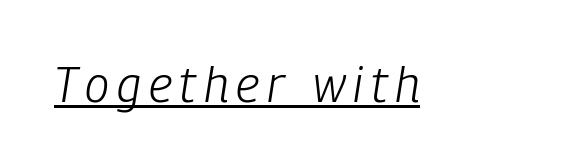
The image shows 49 px light, condensed type, italic (leaning right); set underlined; low stroke contrast and a medium x-height.
